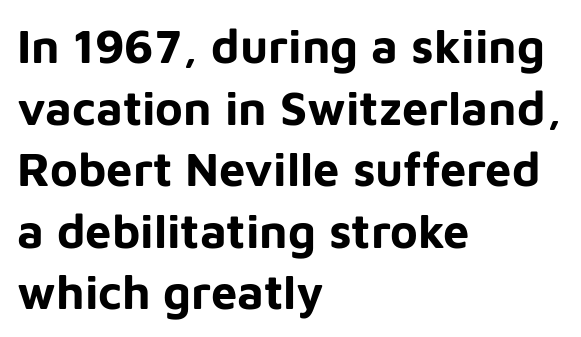
Note the varied advance widths — an 'i' is clearly narrower than an 'm'. Words appear dense and cohesive because spacing is normal. A sans-serif font was chosen for this passage. Designer's note — italics off, roman on. Does the weight exceed regular? Yes, all the way to bold.
